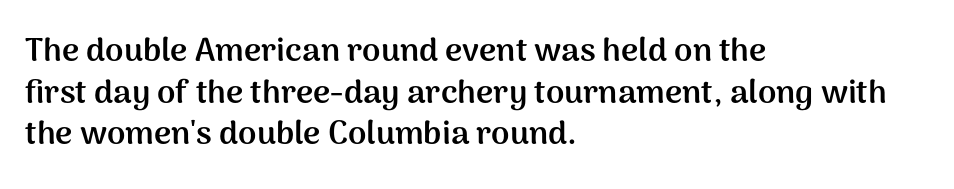
Quick note: interline space is typical. Descender tails drop into unmarked territory. Nothing sits at the stroke ends, so this counts as sans-serif. Italic: no, the glyphs are upright roman. Short and long lines alike share a common starting point at left. These lines are rendered in a variable-pitch font.
